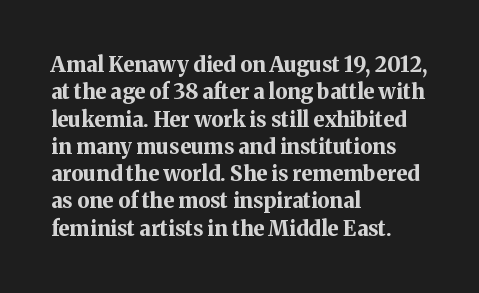
The image shows 21 px bold type, upright; set left-aligned, normal line spacing (1.3x), normal letter spacing, not underlined.
